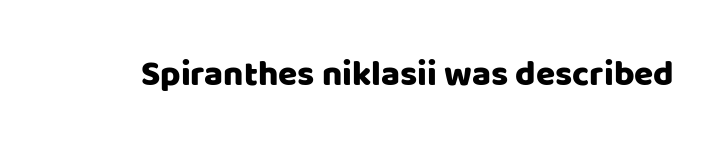
{"serif": "no", "italic": "no", "width": "normal", "stroke_contrast": "low", "x_height": "large", "monospaced": "no", "underline": "no", "letter_spacing": "normal", "letter_spacing_em": 0.0, "glyph_px": 35}
